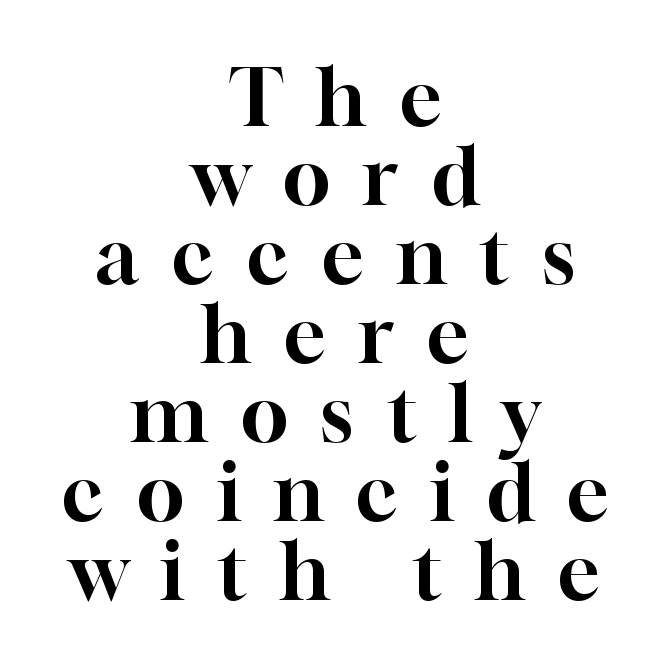
The image shows 79 px serif type, upright; set centered, tight line spacing (1.0x), unusually wide letter spacing (+0.41 em), not underlined; high stroke contrast and a medium x-height.
